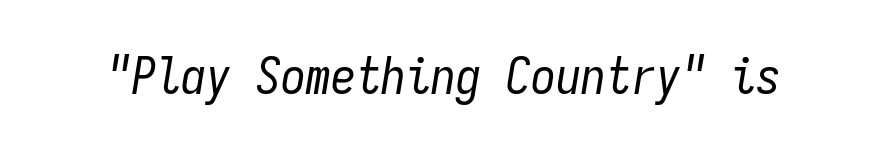
{"italic": "yes", "lean": "right", "slant_degrees": 9, "bold": "no", "weight": "regular", "width": "condensed", "stroke_contrast": "low", "x_height": "medium", "monospaced": "yes", "underline": "no", "letter_spacing": "normal", "letter_spacing_em": 0.0, "glyph_px": 50}
